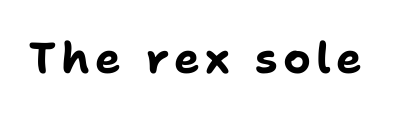
Q: Is the text bold? A: Yes.
Q: Is the text italic (slanted)? A: No, it is upright.
Q: Is the typeface a serif or a sans-serif typeface? A: Sans-serif.
Q: Is the text underlined? A: No.
Q: Width (condensed, normal, or wide)? A: Normal.
Q: Stroke contrast? A: Low.
Q: x-height? A: Medium.
Q: Monospaced? A: No.
